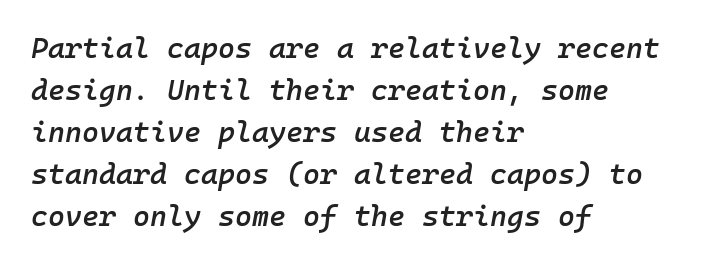
{"italic": "yes", "lean": "right", "slant_degrees": 10, "bold": "semi", "weight": "semibold", "width": "normal", "stroke_contrast": "low", "x_height": "medium", "monospaced": "yes", "underline": "no", "align": "left", "line_spacing": "normal", "line_spacing_ratio": 1.45, "letter_spacing": "normal", "letter_spacing_em": 0.0, "glyph_px": 29}
